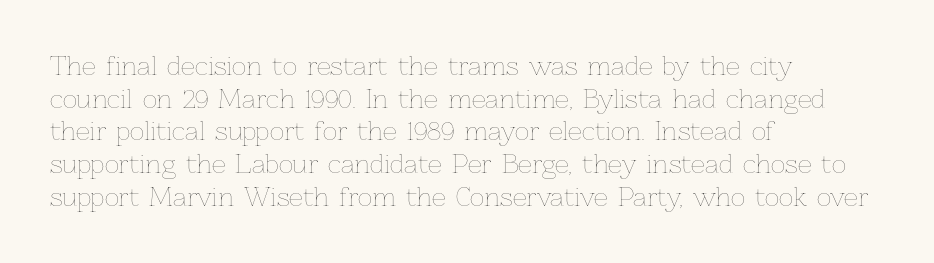
The image shows 25 px text type, upright; set left-aligned, normal line spacing (1.31x), normal letter spacing, not underlined.
